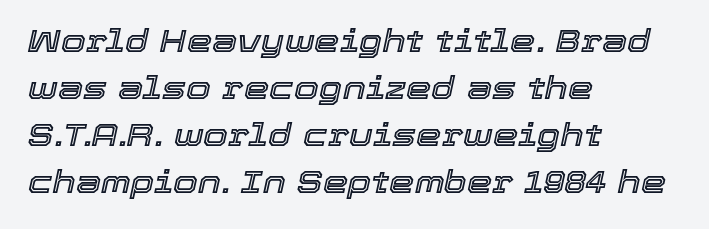
The letters sit at their default tracking, neither squeezed nor spread. Has an underline been added? It has not. The letters are slanted; this is an italic face. Baseline-to-baseline distance is the conventional proportion of letter height. Typeset ragged right — the left edge is the straight one. Each letter keeps its own natural width here, so spacing adapts to shape.
